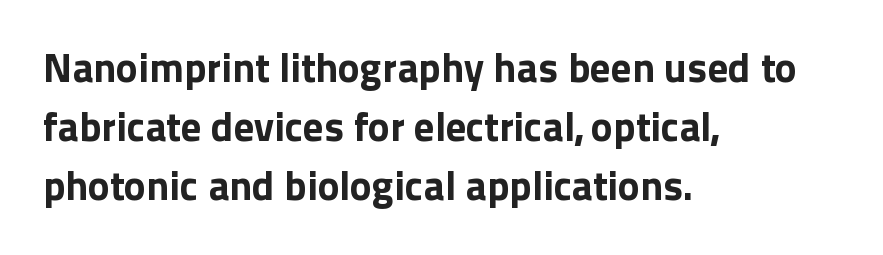
Vertical spacing — default. This is roman type, the default non-slanted kind. Standard letterfit; no display-style spreading of the glyphs. The paragraph shown leans on its left margin. Emphasis by weight is at full strength: bold.
